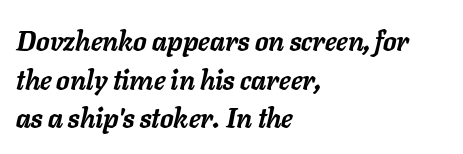
Q: Is the text bold? A: Yes.
Q: Is the text italic (slanted)? A: Yes, it leans right by about 11 degrees.
Q: Is the text underlined? A: No.
Q: How is the paragraph aligned? A: Left-aligned.
Q: Is the spacing between letters normal or unusually wide? A: Normal.
Q: Is the spacing between lines tight, normal or loose? A: Normal.
